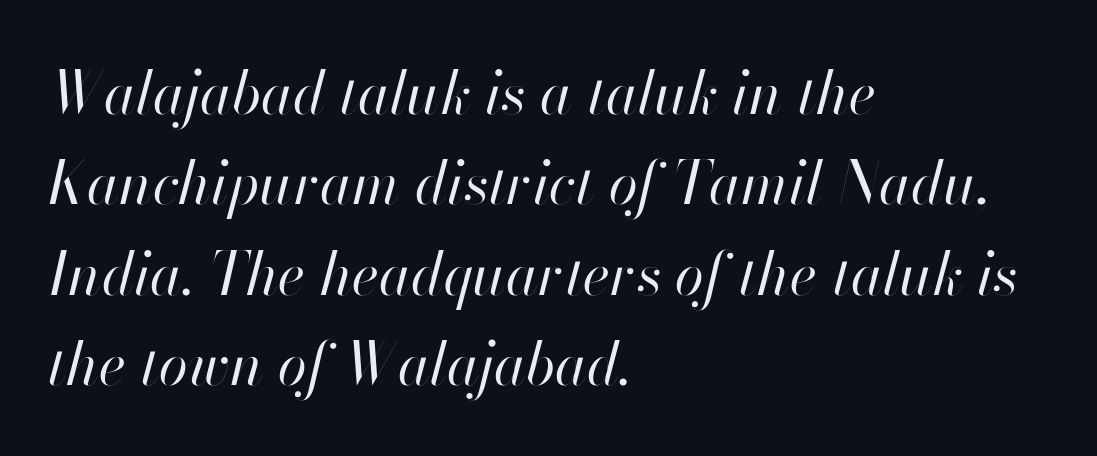
The image shows 59 px regular-weight type, italic (leaning right); set left-aligned, normal line spacing (1.53x), normal letter spacing, not underlined; high stroke contrast and a small x-height.
